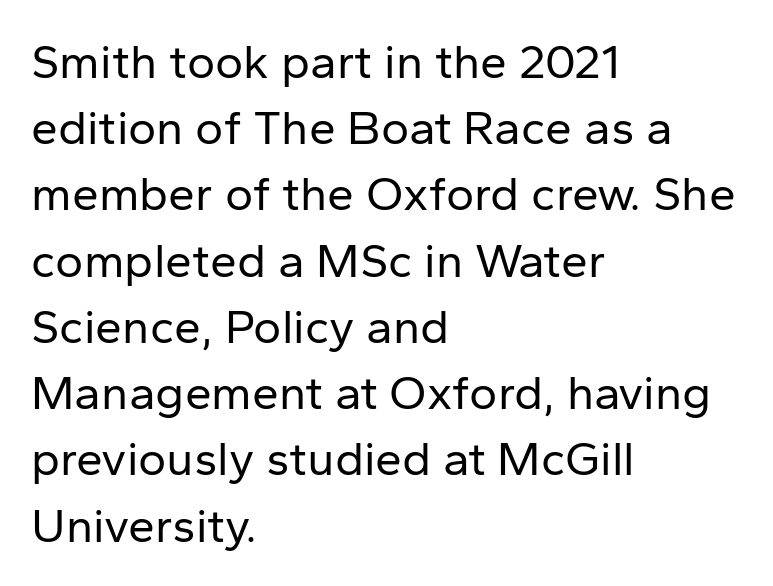
This is roman type, the default non-slanted kind. The letterforms sit shoulder to shoulder at normal distance. Layout note: lines flush left. Decoration check: the copy has no underline. Heaviness? Minimal to ordinary, like unemphasized prose. Each letter's strokes conclude bluntly, with no projecting serifs.
